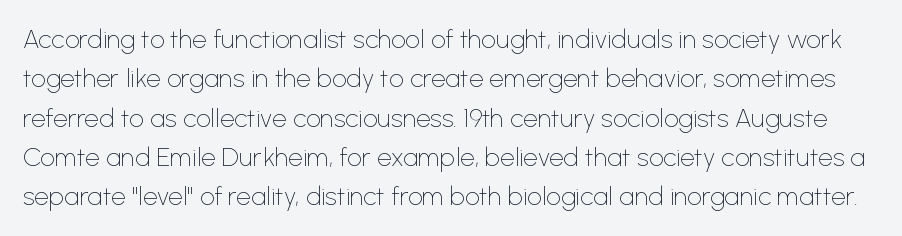
The image shows 26 px text type, upright; set normal line spacing (1.51x), normal letter spacing, not underlined.
